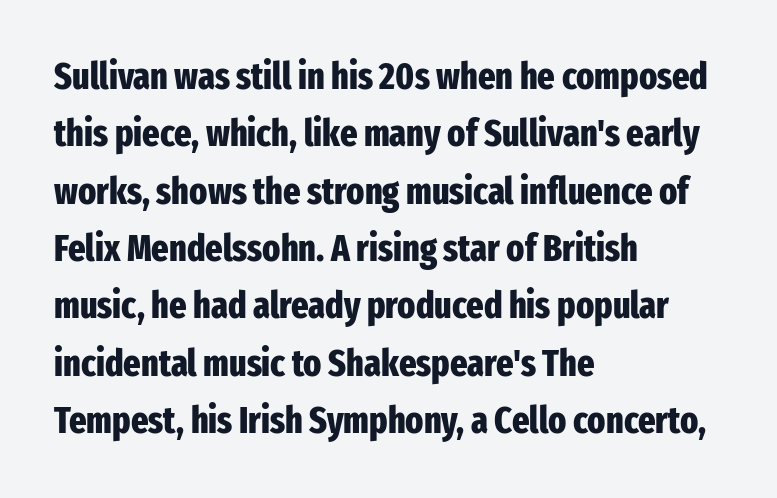
Layout note: lines flush left. What kind of face is this? One without serifs — a sans. Looks like regular typesetting: each glyph gets only the width it needs. The typography opts for an upright posture over an oblique one. The passage shown is not underscored anywhere.
